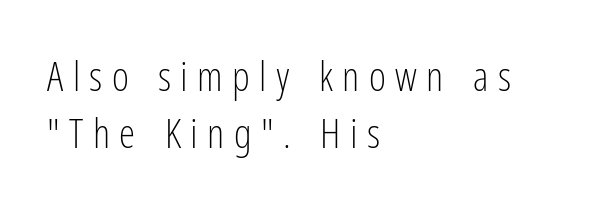
{"serif": "no", "italic": "no", "bold": "no", "weight": "light", "width": "condensed", "stroke_contrast": "low", "x_height": "medium", "monospaced": "no", "underline": "no", "align": "left", "line_spacing": "normal", "line_spacing_ratio": 1.39, "letter_spacing": "wide", "letter_spacing_em": 0.23, "glyph_px": 41}
